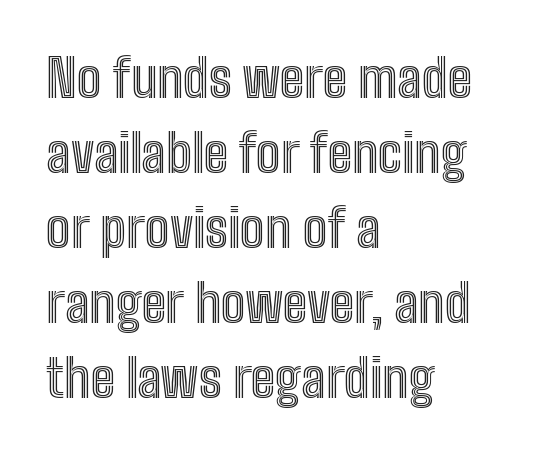
{"italic": "no", "width": "condensed", "x_height": "medium", "monospaced": "no", "underline": "no", "align": "left", "line_spacing": "normal", "line_spacing_ratio": 1.44, "letter_spacing": "normal", "letter_spacing_em": 0.0, "glyph_px": 52}
